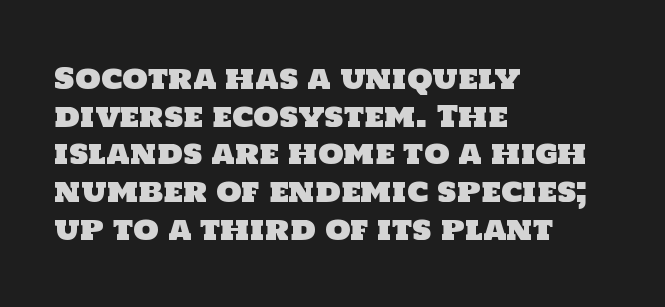
The image shows 29 px sans-serif type; set left-aligned, normal line spacing (1.3x), normal letter spacing, not underlined; low stroke contrast and a large x-height.
